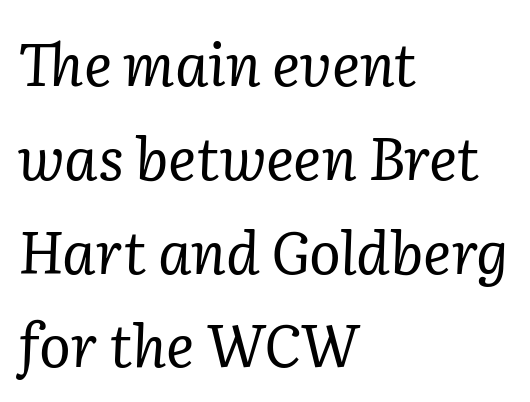
Q: Is the text bold? A: No.
Q: Is the text italic (slanted)? A: Yes, it leans right by about 2 degrees.
Q: Is the typeface a serif or a sans-serif typeface? A: Serif.
Q: Is the text underlined? A: No.
Q: How is the paragraph aligned? A: Left-aligned.
Q: Is the spacing between letters normal or unusually wide? A: Normal.
Q: Is the spacing between lines tight, normal or loose? A: Normal.
Q: Width (condensed, normal, or wide)? A: Normal.
Q: Stroke contrast? A: Low.
Q: x-height? A: Medium.
Q: Monospaced? A: No.
